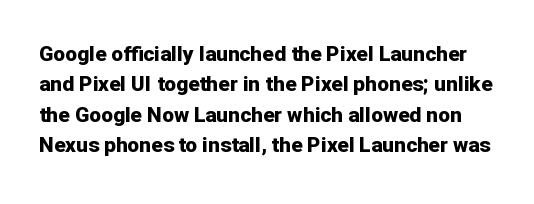
{"italic": "no", "bold": "yes", "underline": "no", "line_spacing": "normal", "line_spacing_ratio": 1.45, "letter_spacing": "normal", "letter_spacing_em": 0.0, "glyph_px": 21}
